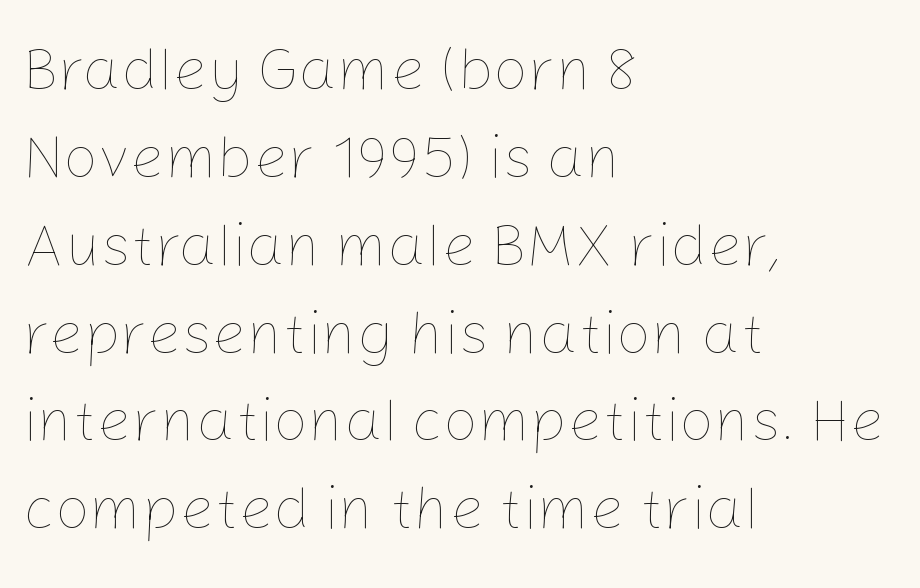
{"italic": "no", "bold": "no", "weight": "thin", "width": "normal", "stroke_contrast": "low", "x_height": "medium", "monospaced": "no", "underline": "no", "align": "left", "line_spacing": "normal", "line_spacing_ratio": 1.44, "letter_spacing": "normal", "letter_spacing_em": 0.0, "glyph_px": 61}
